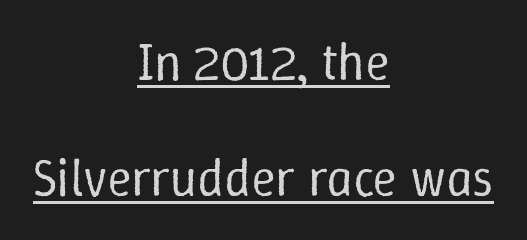
{"italic": "no", "bold": "no", "weight": "regular", "width": "normal", "stroke_contrast": "low", "x_height": "medium", "monospaced": "no", "underline": "yes", "align": "center", "line_spacing": "loose", "line_spacing_ratio": 2.23, "letter_spacing": "normal", "letter_spacing_em": 0.0, "glyph_px": 52}
